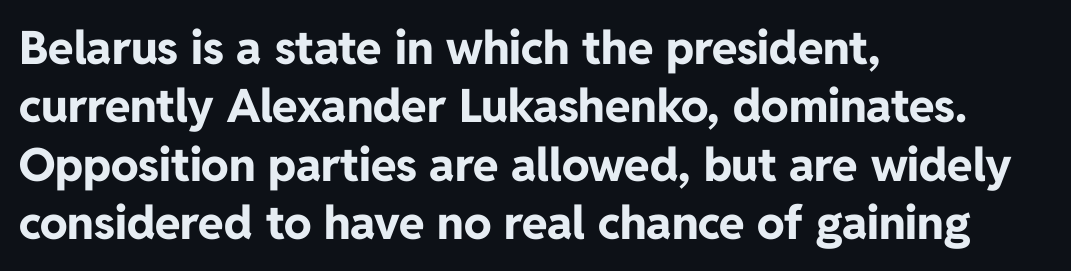
{"serif": "no", "italic": "no", "bold": "yes", "weight": "bold", "width": "normal", "stroke_contrast": "low", "x_height": "medium", "monospaced": "no", "underline": "no", "align": "left", "line_spacing": "normal", "line_spacing_ratio": 1.27, "letter_spacing": "normal", "letter_spacing_em": 0.0, "glyph_px": 46}
